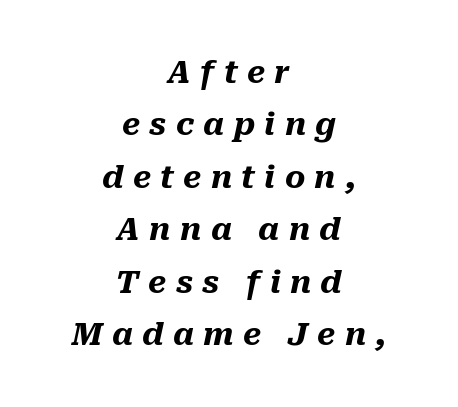
These lines sit exactly where default settings would place them. One-word summary of the alignment: center. As a designer I'd log this as weight 700, bold. The rendering uses natural spacing where letterforms have individual widths.
